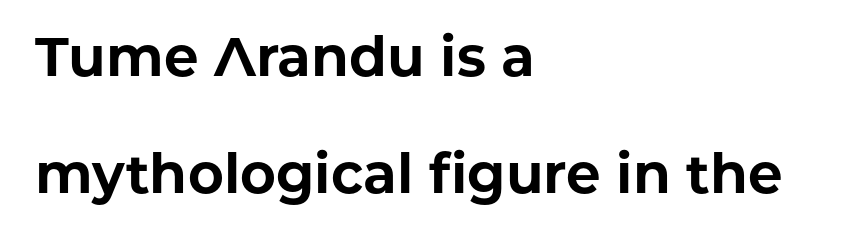
{"serif": "no", "italic": "no", "bold": "yes", "weight": "bold", "width": "normal", "stroke_contrast": "low", "x_height": "medium", "monospaced": "no", "underline": "no", "align": "left", "line_spacing": "loose", "line_spacing_ratio": 2.12, "letter_spacing": "normal", "letter_spacing_em": 0.0, "glyph_px": 55}
